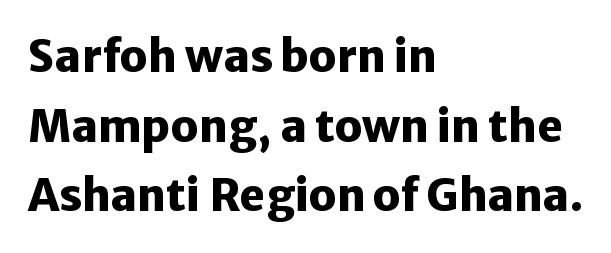
Q: Is the text bold? A: Yes.
Q: Is the text italic (slanted)? A: No, it is upright.
Q: Is the typeface a serif or a sans-serif typeface? A: Sans-serif.
Q: Is the text underlined? A: No.
Q: How is the paragraph aligned? A: Left-aligned.
Q: Is the spacing between letters normal or unusually wide? A: Normal.
Q: Is the spacing between lines tight, normal or loose? A: Normal.
Q: Width (condensed, normal, or wide)? A: Normal.
Q: Stroke contrast? A: Low.
Q: x-height? A: Medium.
Q: Monospaced? A: No.
